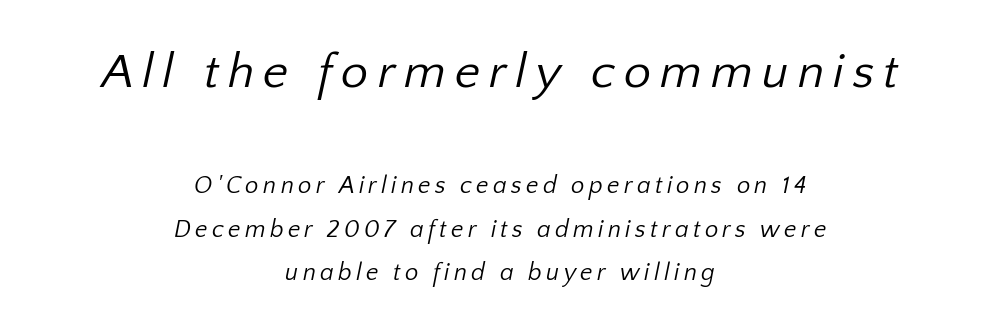
The image shows 49 px regular-weight sans-serif type; set centered, line spacing 1.8x, not underlined; the first (top) block is 2.04x larger; low stroke contrast and a medium x-height.
